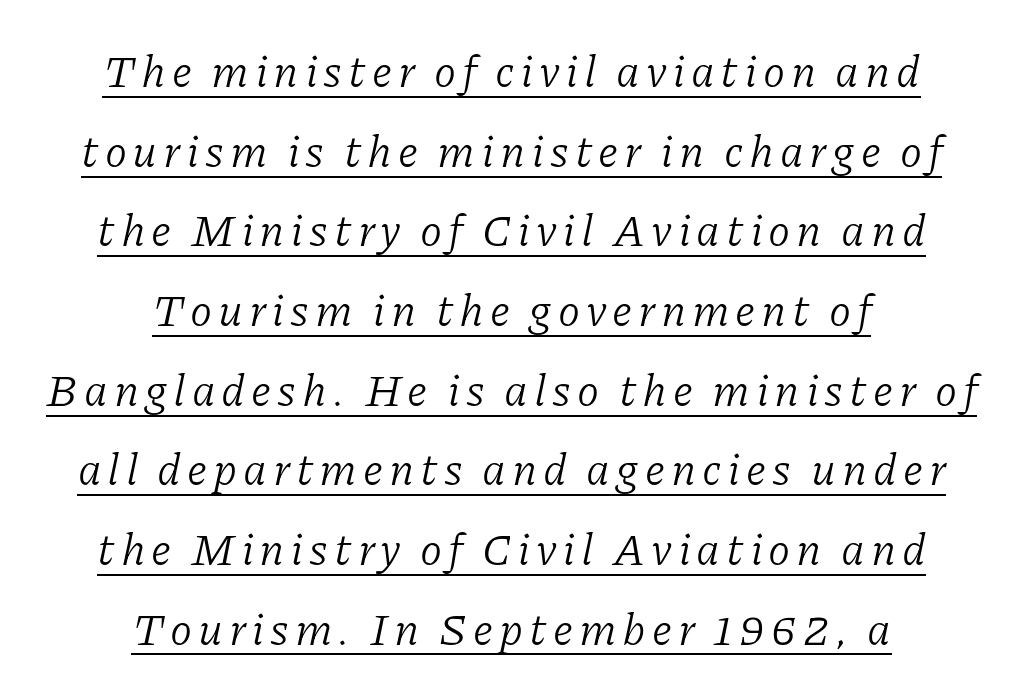
The image shows 45 px light serif type, italic (leaning right); set centered, line spacing 1.77x, underlined; low stroke contrast and a medium x-height.
